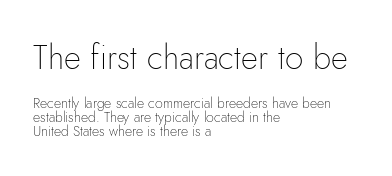
{"serif": "no", "italic": "no", "bold": "no", "weight": "thin", "width": "normal", "stroke_contrast": "low", "x_height": "small", "monospaced": "no", "underline": "no", "align": "left", "line_spacing": "tight", "line_spacing_ratio": 1.01, "letter_spacing": "normal", "letter_spacing_em": 0.0, "larger_block": "first", "size_ratio": 2.36, "glyph_px": 33}
